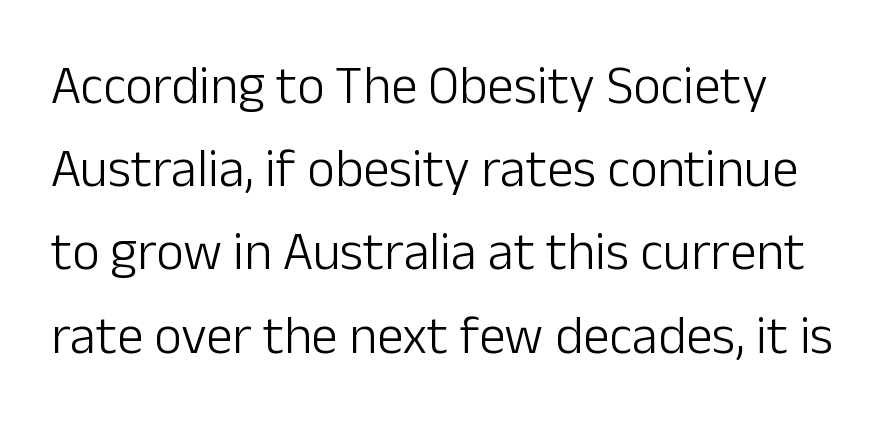
The text was rendered using a sans face with plain stroke endings. Ordinary non-slanted type is in use. Inter-character spacing is left at the font's built-in metrics. Is there much room between lines? A standard amount, neither cramped nor airy.
